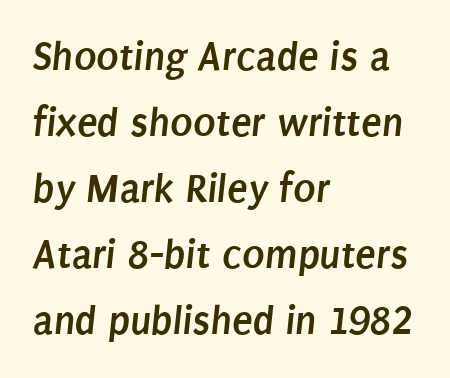
The image shows 42 px semibold, condensed sans-serif type; set left-aligned, normal line spacing (1.57x), normal letter spacing, not underlined; low stroke contrast and a large x-height.
